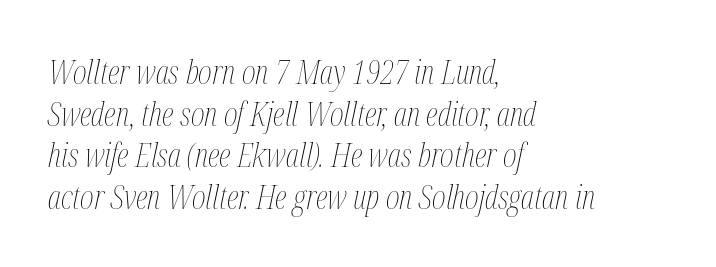
Q: Is the text bold? A: No.
Q: Is the text italic (slanted)? A: Yes, it leans right by about 12 degrees.
Q: Is the text underlined? A: No.
Q: How is the paragraph aligned? A: Left-aligned.
Q: Is the spacing between letters normal or unusually wide? A: Normal.
Q: Is the spacing between lines tight, normal or loose? A: Normal.
Q: Width (condensed, normal, or wide)? A: Condensed.
Q: Stroke contrast? A: Medium.
Q: x-height? A: Medium.
Q: Monospaced? A: No.
